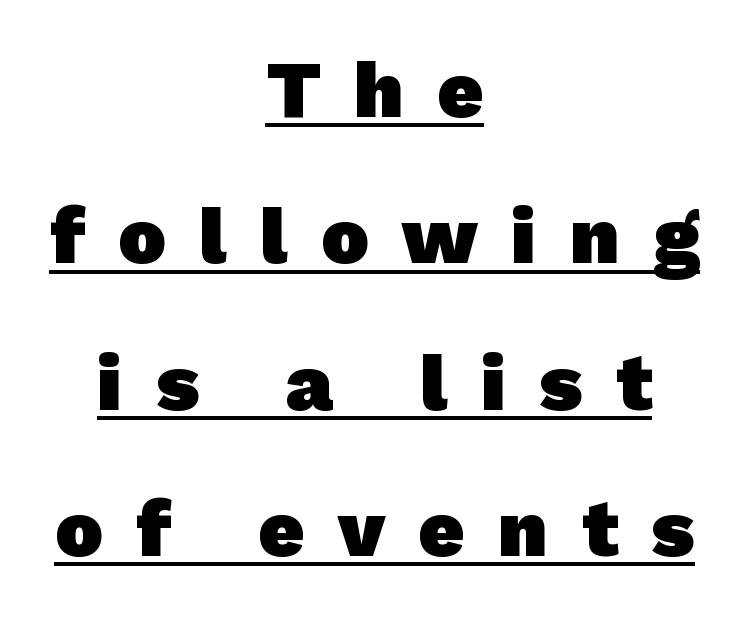
Q: Is the text bold? A: Yes.
Q: Is the typeface a serif or a sans-serif typeface? A: Sans-serif.
Q: Is the text underlined? A: Yes.
Q: How is the paragraph aligned? A: Centered.
Q: Is the spacing between letters normal or unusually wide? A: Unusually wide.
Q: Width (condensed, normal, or wide)? A: Normal.
Q: Stroke contrast? A: Low.
Q: x-height? A: Medium.
Q: Monospaced? A: No.
